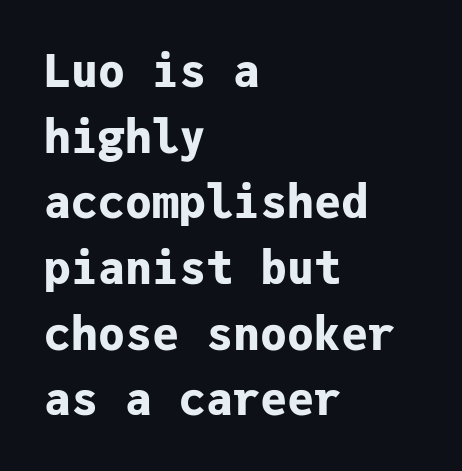
{"serif": "no", "italic": "no", "bold": "yes", "weight": "bold", "width": "normal", "stroke_contrast": "low", "x_height": "medium", "monospaced": "yes", "underline": "no", "align": "left", "line_spacing": "normal", "line_spacing_ratio": 1.46, "letter_spacing": "normal", "letter_spacing_em": 0.0, "glyph_px": 45}
